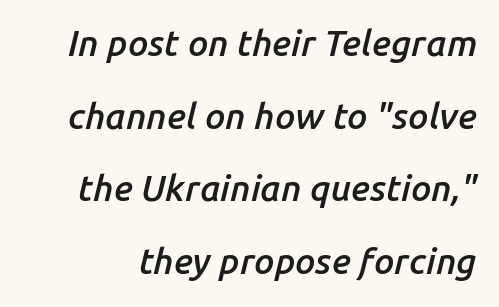
If you measured baseline to baseline, you'd find a long distance. Would a proofreader flag this as italicized? Yes. Bold? Not quite — semibold, heavier than regular but stopping short. Bare-footed words on every line. The letters sit at their default tracking, neither squeezed nor spread. This sample has the flowing, uneven cadence of proportional lettering.
